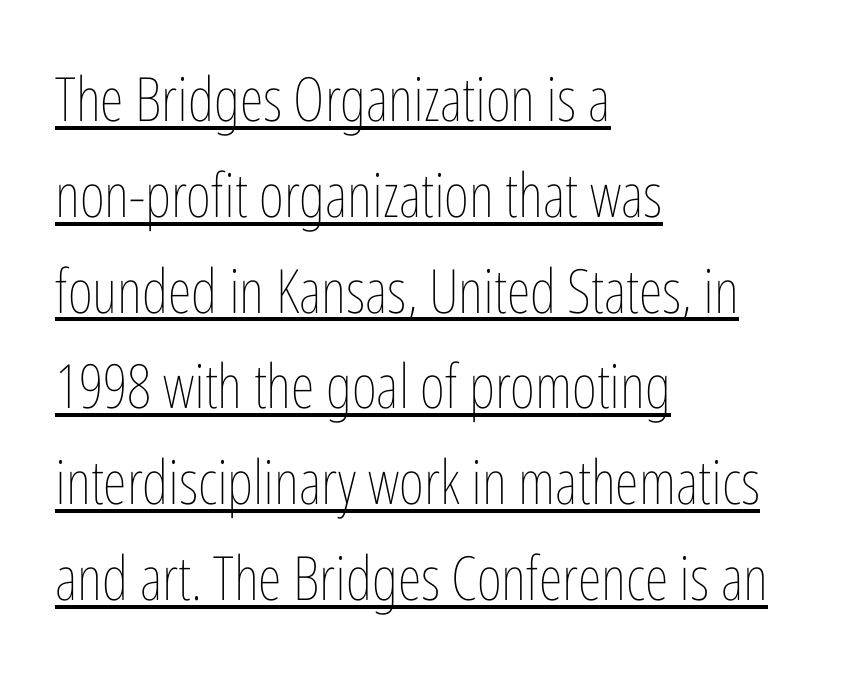
The passage shown stacks its lines at a standard gap. Looks like regular typesetting: each glyph gets only the width it needs. Which margin do the lines hug? The left one — the right edge is uneven. Look at the tracking — it's just the regular setting, nothing added. Italic? Not at all — the glyphs are vertical.
